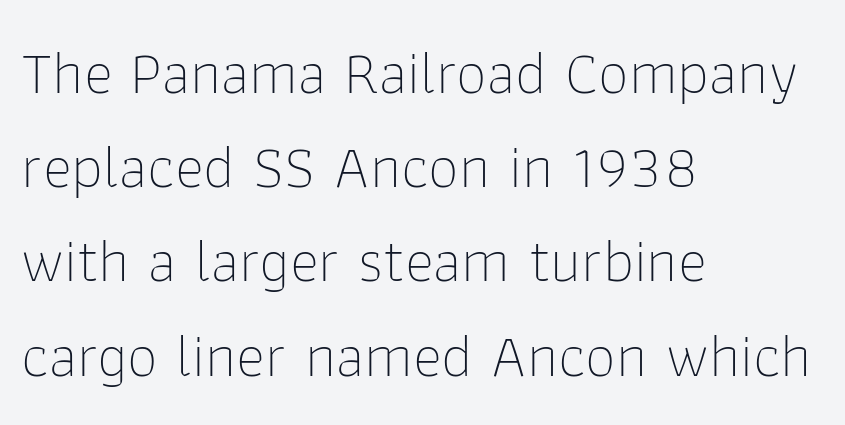
Q: Is the text bold? A: No.
Q: Is the text italic (slanted)? A: No, it is upright.
Q: Is the typeface a serif or a sans-serif typeface? A: Sans-serif.
Q: Is the text underlined? A: No.
Q: How is the paragraph aligned? A: Left-aligned.
Q: Is the spacing between letters normal or unusually wide? A: Normal.
Q: Is the spacing between lines tight, normal or loose? A: Normal.
Q: Width (condensed, normal, or wide)? A: Normal.
Q: Stroke contrast? A: Low.
Q: x-height? A: Medium.
Q: Monospaced? A: No.
